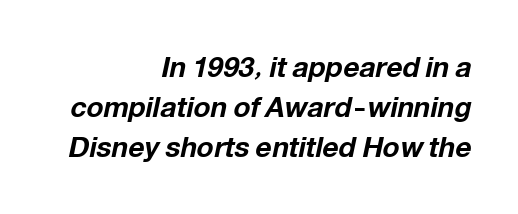
On the weight axis this lands at bold, roughly 700. The space beneath each line is pristine and unruled. The horizontal fit of the characters is conventional and even. Line ends are locked; line starts wander. The passage shown stacks its lines at a standard gap.
